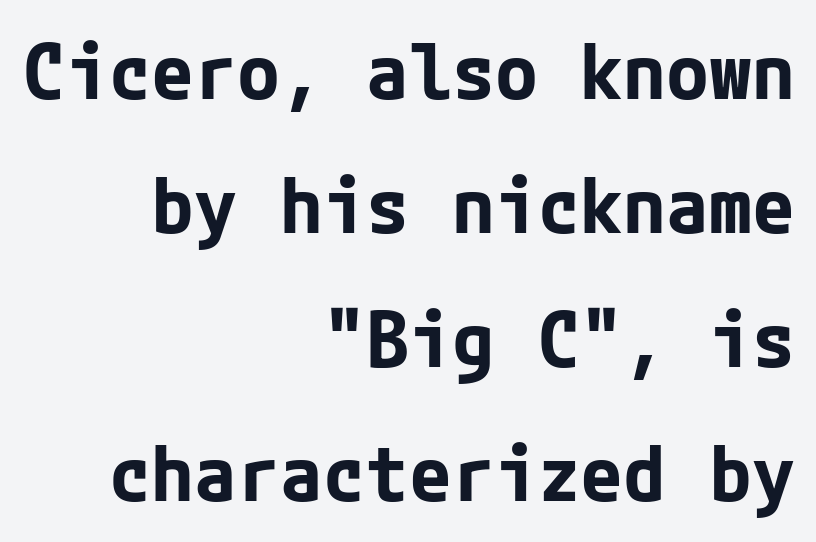
The image shows 78 px bold sans-serif type, upright; set right-aligned, line spacing 1.72x, normal letter spacing, not underlined; low stroke contrast and a medium x-height.
